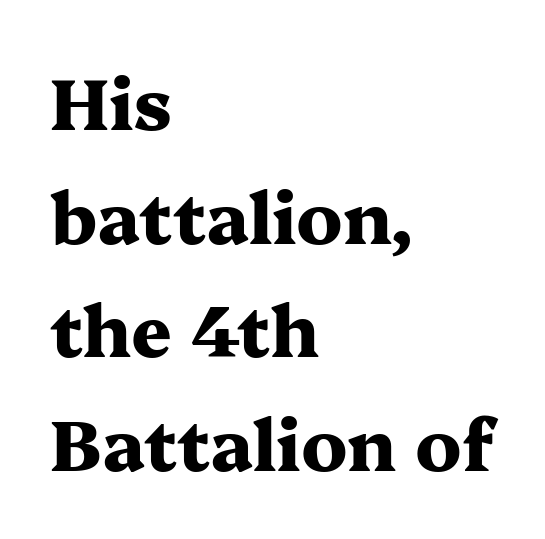
Note: serifs present on the glyphs. The rag falls on the right side of this text block. Note the varied advance widths — an 'i' is clearly narrower than an 'm'. The face used here is rendered with its standard letterfit.
